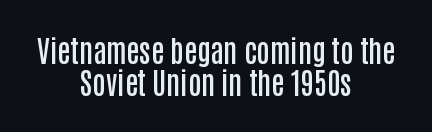
{"serif": "no", "italic": "no", "bold": "semi", "weight": "semibold", "width": "condensed", "stroke_contrast": "low", "x_height": "large", "monospaced": "no", "underline": "no", "align": "center", "line_spacing": "tight", "line_spacing_ratio": 1.12, "letter_spacing": "normal", "letter_spacing_em": 0.0, "glyph_px": 29}
